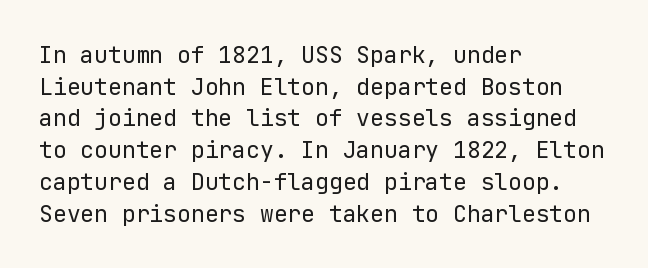
The image shows 23 px text type, upright; set left-aligned, normal line spacing (1.38x), normal letter spacing, not underlined.
